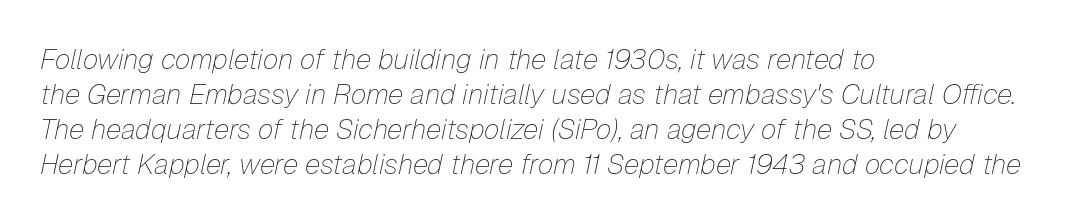
The image shows 28 px thin type, italic (leaning right); set left-aligned, normal line spacing (1.25x), normal letter spacing, not underlined; low stroke contrast and a medium x-height.
